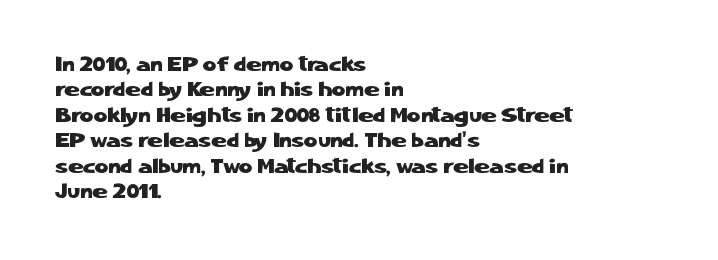
Q: Is the text italic (slanted)? A: No, it is upright.
Q: Is the text underlined? A: No.
Q: How is the paragraph aligned? A: Left-aligned.
Q: Is the spacing between letters normal or unusually wide? A: Normal.
